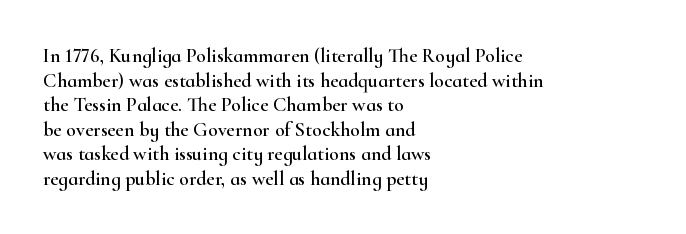
Q: Is the text italic (slanted)? A: No, it is upright.
Q: Is the text underlined? A: No.
Q: How is the paragraph aligned? A: Left-aligned.
Q: Is the spacing between letters normal or unusually wide? A: Normal.
